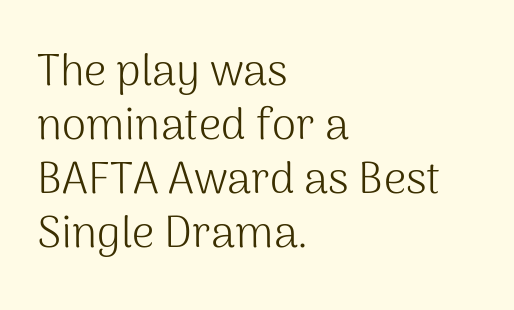
The image shows 44 px light sans-serif type, upright; set left-aligned, line spacing 1.23x, normal letter spacing, not underlined; medium stroke contrast and a medium x-height.
